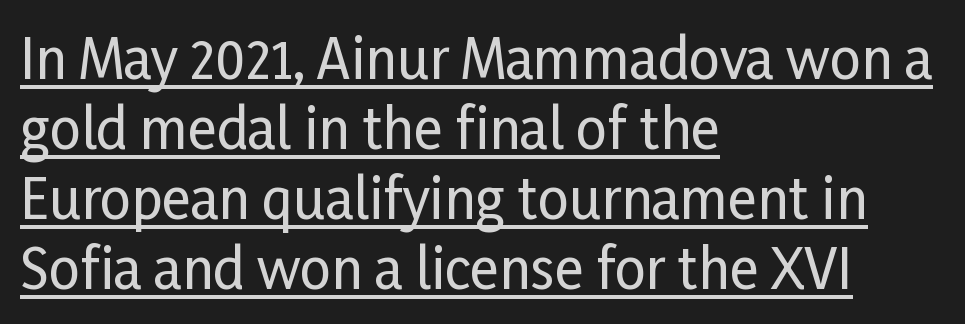
Q: Is the text italic (slanted)? A: No, it is upright.
Q: Is the typeface a serif or a sans-serif typeface? A: Sans-serif.
Q: Is the text underlined? A: Yes.
Q: How is the paragraph aligned? A: Left-aligned.
Q: Is the spacing between letters normal or unusually wide? A: Normal.
Q: Is the spacing between lines tight, normal or loose? A: Normal.
Q: Width (condensed, normal, or wide)? A: Condensed.
Q: Stroke contrast? A: Low.
Q: x-height? A: Medium.
Q: Monospaced? A: No.
